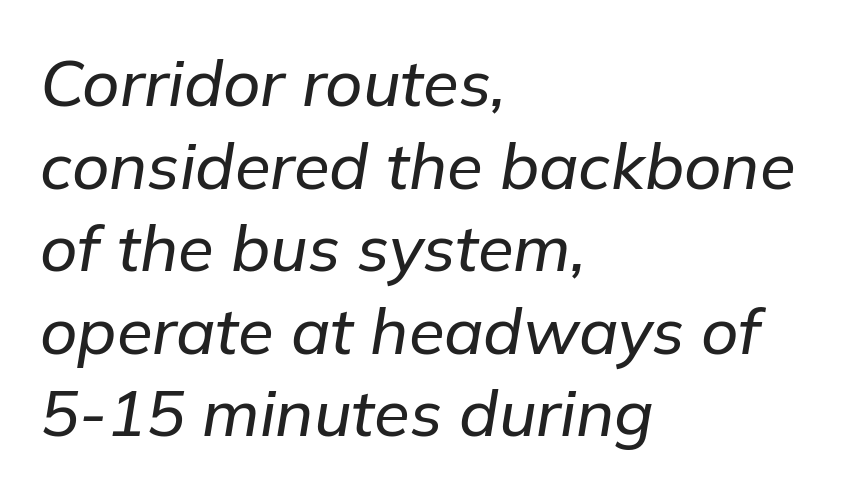
Q: Is the text italic (slanted)? A: Yes, it leans right by about 9 degrees.
Q: Is the text underlined? A: No.
Q: How is the paragraph aligned? A: Left-aligned.
Q: Is the spacing between letters normal or unusually wide? A: Normal.
Q: Is the spacing between lines tight, normal or loose? A: Normal.
Q: Width (condensed, normal, or wide)? A: Normal.
Q: Stroke contrast? A: Low.
Q: x-height? A: Medium.
Q: Monospaced? A: No.
